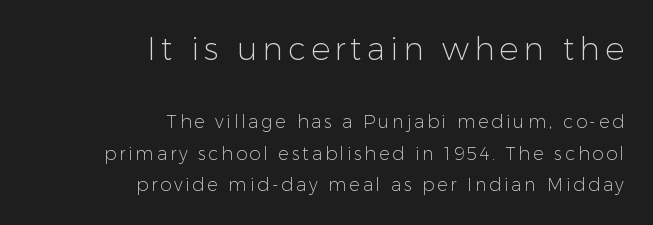
What kind of face is this? One without serifs — a sans. Letters rest on an invisible, unmarked baseline. The lines are quadded right. Summary of weight: not heavy and not bold. Notice how the stems are strictly vertical — no italics here. A typesetter would call this proportional, since set widths differ per character.
